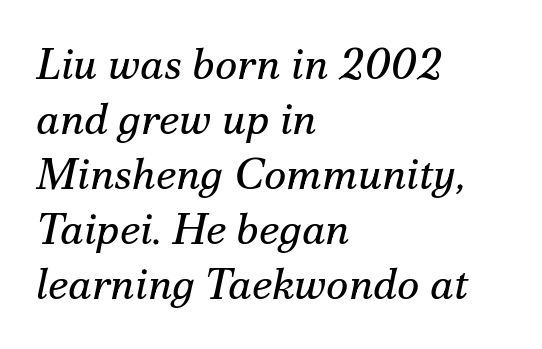
The text block is weighted toward the left margin, trailing off unevenly rightward. The rendering shows small feet on the letterforms — a serif design. You could not count columns in this text — the font is proportionally spaced. One glance says typical: line gaps are just what's usual.
